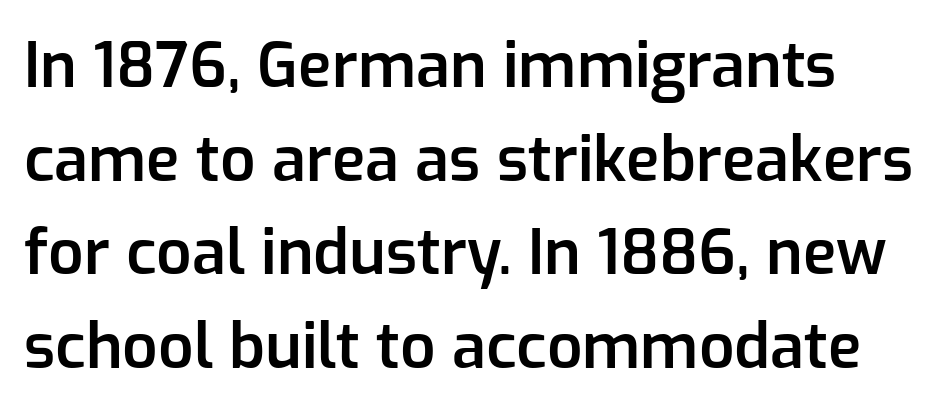
Regarding serifs, this sample does without them. Character widths vary here, with narrow letters taking less room than wide ones. As a designer I'd log this as weight 600, semibold. The rows are spaced the way most documents space them. Quick note: underline off.
